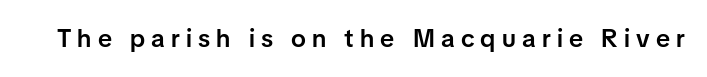
The image shows 25 px text type, upright; set unusually wide letter spacing (+0.25 em), not underlined.
